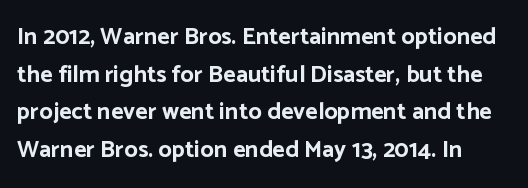
Q: Is the text bold? A: Yes.
Q: Is the text italic (slanted)? A: No, it is upright.
Q: Is the text underlined? A: No.
Q: Is the spacing between letters normal or unusually wide? A: Normal.
Q: Is the spacing between lines tight, normal or loose? A: Normal.
